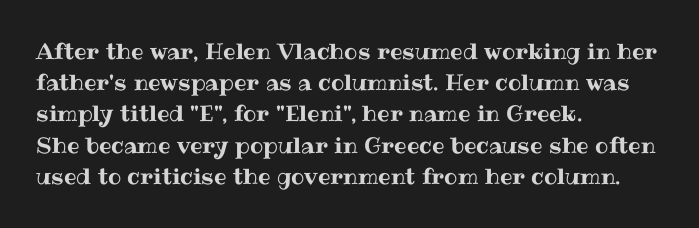
The image shows 22 px text type, upright; set left-aligned, normal line spacing (1.42x), normal letter spacing, not underlined.
